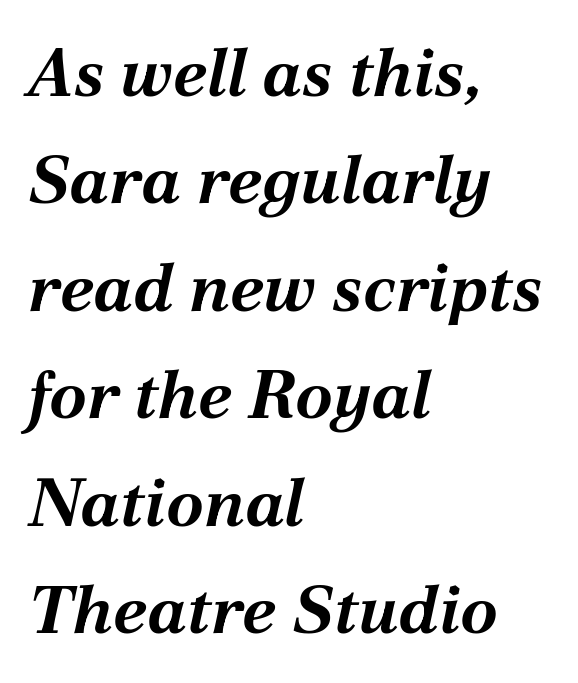
Q: Is the text bold? A: Yes.
Q: Is the text italic (slanted)? A: Yes, it leans right by about 12 degrees.
Q: Is the text underlined? A: No.
Q: How is the paragraph aligned? A: Left-aligned.
Q: Is the spacing between letters normal or unusually wide? A: Normal.
Q: Is the spacing between lines tight, normal or loose? A: Normal.
Q: Width (condensed, normal, or wide)? A: Normal.
Q: Stroke contrast? A: Medium.
Q: x-height? A: Medium.
Q: Monospaced? A: No.
